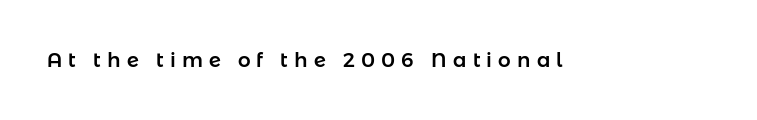
Q: Is the text italic (slanted)? A: No, it is upright.
Q: Is the text underlined? A: No.
Q: Is the spacing between letters normal or unusually wide? A: Unusually wide.
